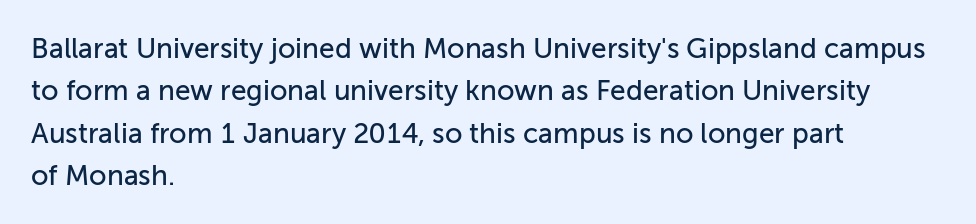
Q: Is the text italic (slanted)? A: No, it is upright.
Q: Is the typeface a serif or a sans-serif typeface? A: Sans-serif.
Q: Is the text underlined? A: No.
Q: How is the paragraph aligned? A: Left-aligned.
Q: Is the spacing between letters normal or unusually wide? A: Normal.
Q: Is the spacing between lines tight, normal or loose? A: Normal.
Q: Width (condensed, normal, or wide)? A: Normal.
Q: Stroke contrast? A: Low.
Q: x-height? A: Medium.
Q: Monospaced? A: No.
